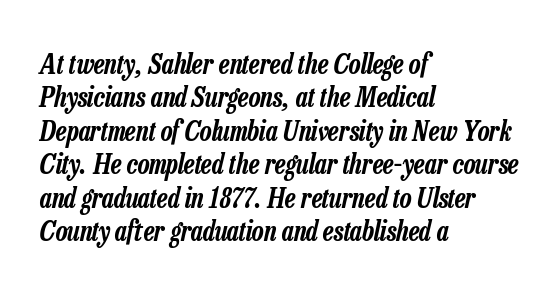
The image shows 27 px text type, italic (leaning right); set left-aligned, line spacing 1.24x, normal letter spacing, not underlined.
